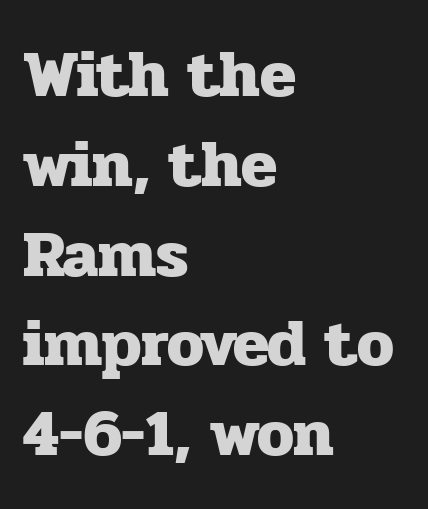
Q: Is the text bold? A: Yes.
Q: Is the text italic (slanted)? A: No, it is upright.
Q: Is the typeface a serif or a sans-serif typeface? A: Serif.
Q: Is the text underlined? A: No.
Q: How is the paragraph aligned? A: Left-aligned.
Q: Is the spacing between letters normal or unusually wide? A: Normal.
Q: Is the spacing between lines tight, normal or loose? A: Normal.
Q: Width (condensed, normal, or wide)? A: Normal.
Q: Stroke contrast? A: Low.
Q: x-height? A: Medium.
Q: Monospaced? A: No.
